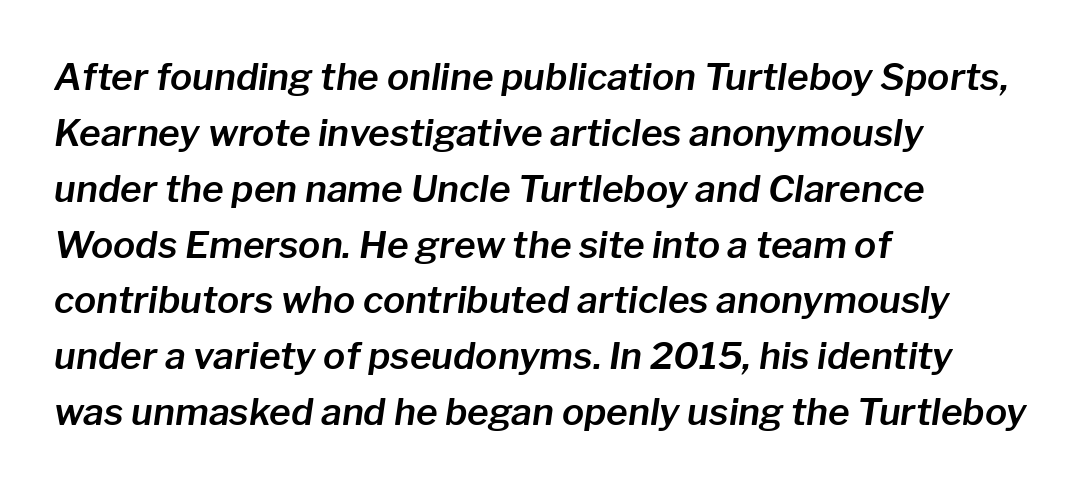
Varying glyph widths throughout — classic text-font behaviour. Caption: multi-line text, flush left, ragged right. The block of text has a typical density, with ordinary space between rows. Emphasis-style slanted type is in use. Nobody touched the tracking dial on this one.
